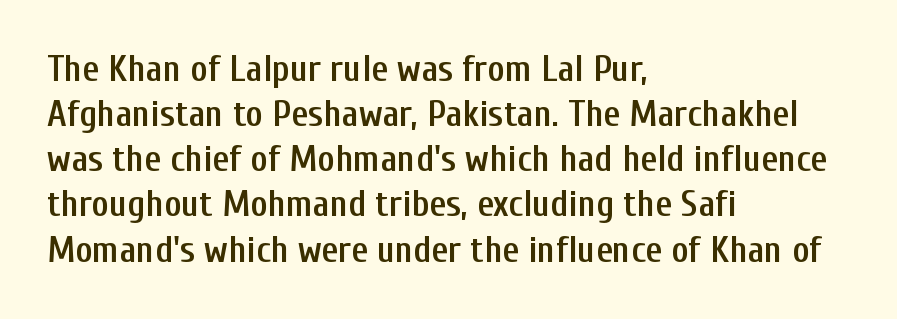
{"serif": "no", "italic": "no", "bold": "semi", "weight": "semibold", "width": "condensed", "stroke_contrast": "low", "x_height": "medium", "monospaced": "no", "underline": "no", "align": "left", "line_spacing_ratio": 1.22, "letter_spacing": "normal", "letter_spacing_em": 0.0, "glyph_px": 37}
